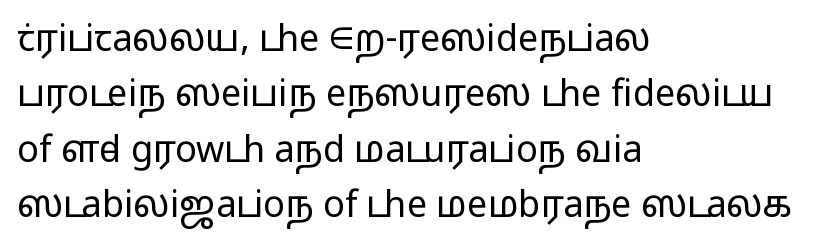
The image shows 36 px light, wide sans-serif type, upright; set left-aligned, normal line spacing (1.54x), normal letter spacing, not underlined; low stroke contrast and a medium x-height.
